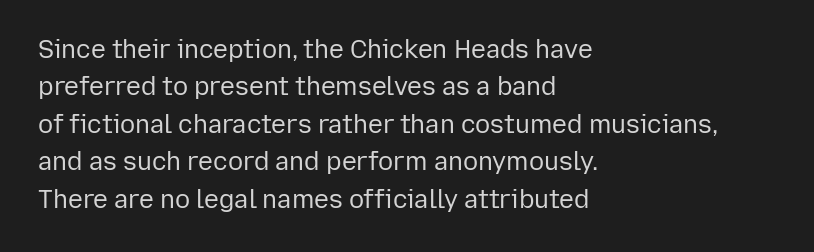
In CSS terms this would be text-align: left. Descenders are the only things crossing below the line. One glance says typical: line gaps are just what's usual. This is the regular roman posture of the typeface.
